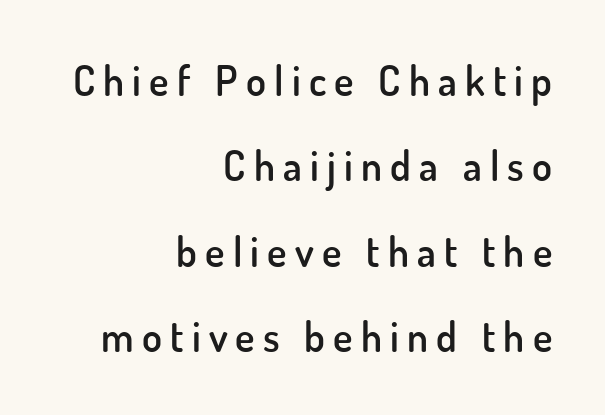
{"serif": "no", "italic": "no", "bold": "semi", "weight": "semibold", "width": "normal", "stroke_contrast": "low", "x_height": "small", "monospaced": "no", "underline": "no", "align": "right", "line_spacing": "loose", "line_spacing_ratio": 2.08, "letter_spacing": "wide", "letter_spacing_em": 0.2, "glyph_px": 41}
